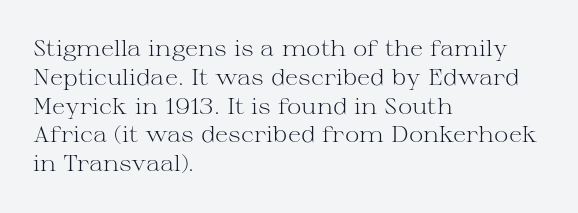
{"italic": "no", "bold": "no", "underline": "no", "align": "left", "line_spacing": "normal", "line_spacing_ratio": 1.31, "letter_spacing": "normal", "letter_spacing_em": 0.0, "glyph_px": 22}
